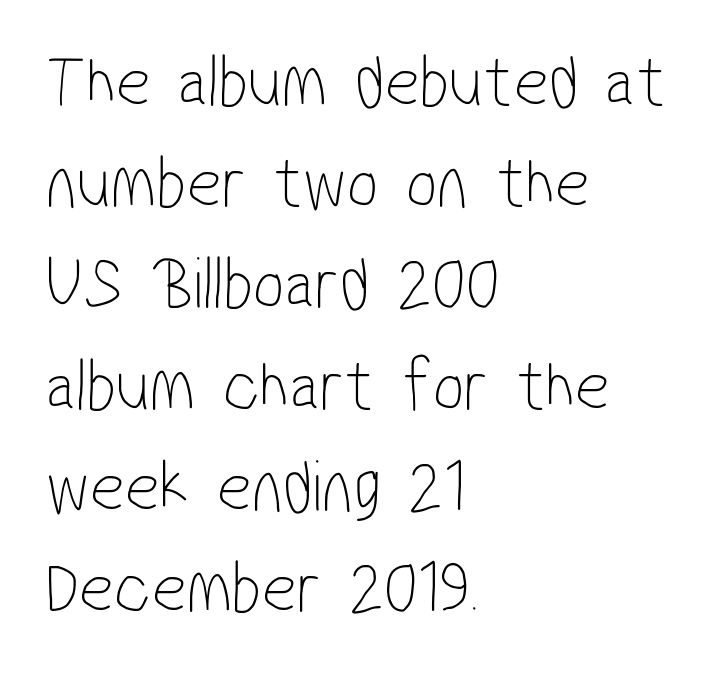
The image shows 75 px thin, condensed sans-serif type; set left-aligned, normal line spacing (1.35x), normal letter spacing, not underlined; low stroke contrast and a medium x-height.
